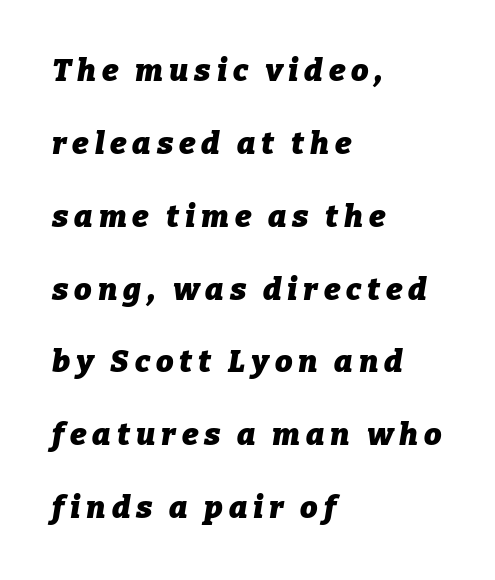
Rendered with sloped, italic letterforms. Horizontal bands of white between lines are thick stripes. These lines are rendered in a variable-pitch font. Strong, thick strokes mark this as bold type. The gap between lines stays unmarked.
